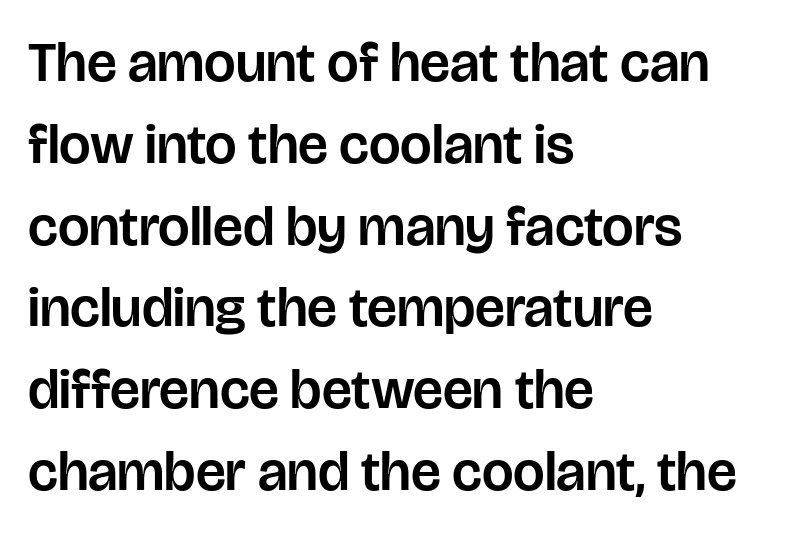
The image shows 56 px sans-serif type, upright; set left-aligned, normal line spacing (1.46x), normal letter spacing, not underlined; low stroke contrast and a large x-height.
